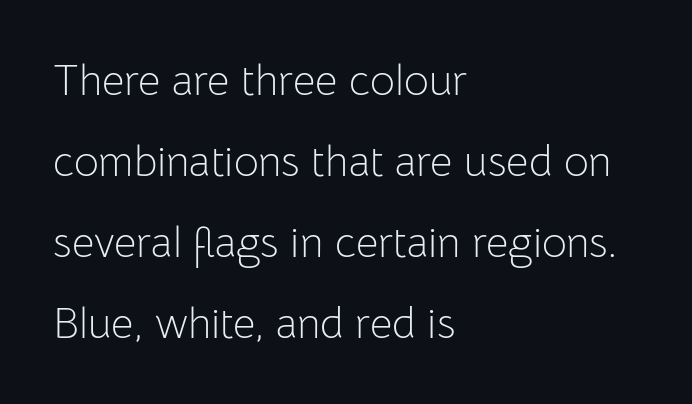
{"serif": "no", "italic": "no", "bold": "no", "weight": "light", "width": "normal", "stroke_contrast": "low", "x_height": "medium", "monospaced": "no", "underline": "no", "align": "left", "line_spacing_ratio": 1.88, "letter_spacing": "normal", "letter_spacing_em": 0.0, "glyph_px": 43}
